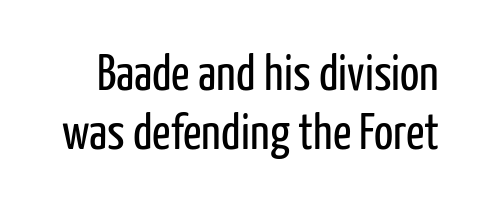
Q: Is the text bold? A: No.
Q: Is the text italic (slanted)? A: No, it is upright.
Q: Is the typeface a serif or a sans-serif typeface? A: Sans-serif.
Q: Is the text underlined? A: No.
Q: Is the spacing between letters normal or unusually wide? A: Normal.
Q: Is the spacing between lines tight, normal or loose? A: Tight.
Q: Width (condensed, normal, or wide)? A: Condensed.
Q: Stroke contrast? A: Low.
Q: x-height? A: Medium.
Q: Monospaced? A: No.
